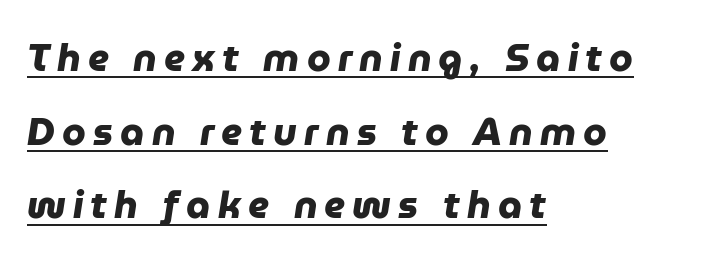
Q: Is the text bold? A: Yes.
Q: Is the typeface a serif or a sans-serif typeface? A: Sans-serif.
Q: Is the text underlined? A: Yes.
Q: How is the paragraph aligned? A: Left-aligned.
Q: Is the spacing between lines tight, normal or loose? A: Loose.
Q: Width (condensed, normal, or wide)? A: Normal.
Q: Stroke contrast? A: Low.
Q: x-height? A: Medium.
Q: Monospaced? A: No.
